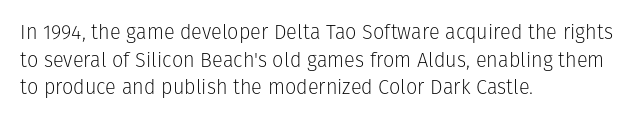
Q: Is the text bold? A: No.
Q: Is the text italic (slanted)? A: No, it is upright.
Q: Is the text underlined? A: No.
Q: How is the paragraph aligned? A: Left-aligned.
Q: Is the spacing between letters normal or unusually wide? A: Normal.
Q: Is the spacing between lines tight, normal or loose? A: Normal.
